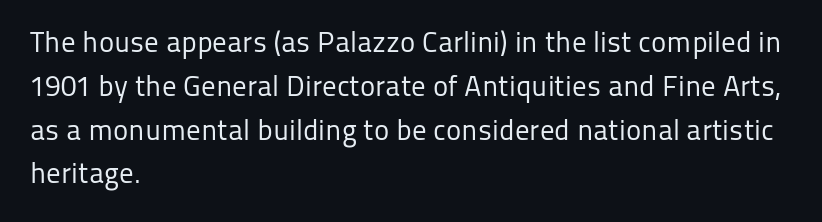
{"serif": "no", "italic": "no", "bold": "no", "weight": "regular", "width": "normal", "stroke_contrast": "low", "x_height": "medium", "monospaced": "no", "underline": "no", "align": "left", "line_spacing": "normal", "line_spacing_ratio": 1.51, "letter_spacing": "normal", "letter_spacing_em": 0.0, "glyph_px": 29}
